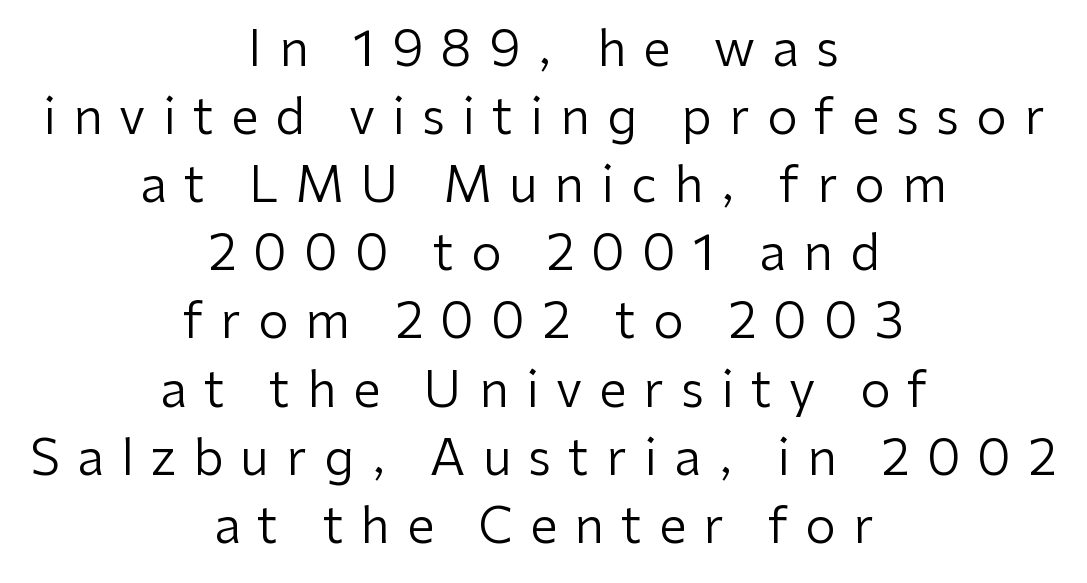
{"serif": "no", "italic": "no", "bold": "no", "weight": "regular", "width": "normal", "stroke_contrast": "low", "x_height": "medium", "monospaced": "no", "underline": "no", "align": "center", "line_spacing": "normal", "line_spacing_ratio": 1.39, "letter_spacing": "wide", "letter_spacing_em": 0.35, "glyph_px": 49}
